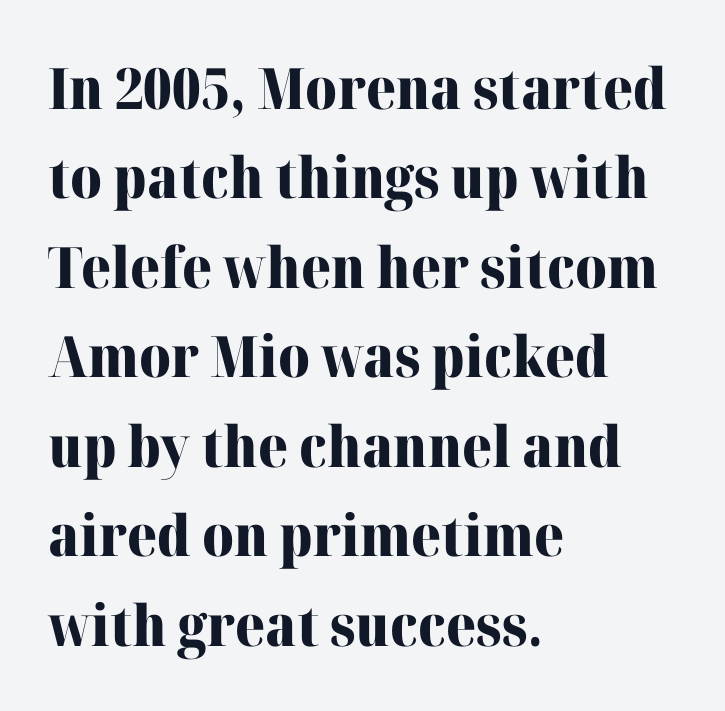
The image shows 57 px heavy serif type, upright; set left-aligned, normal line spacing (1.57x), normal letter spacing, not underlined; high stroke contrast and a medium x-height.
